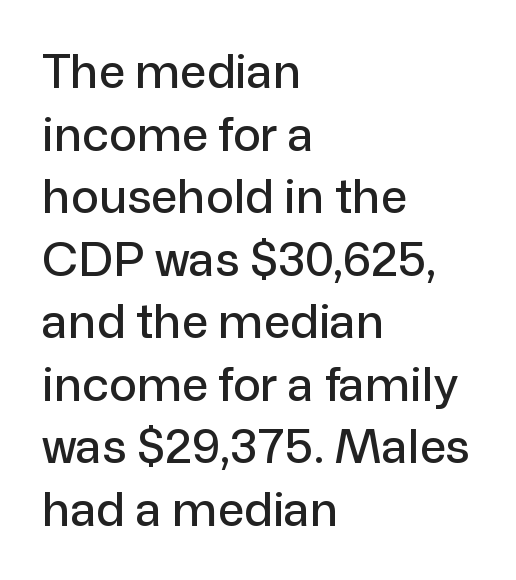
These lines are composed in type without serifs. The specimen omits any rule beneath the text block's lines. Note the varied advance widths — an 'i' is clearly narrower than an 'm'. Horizontally, the lines are justified to the leading edge only.
